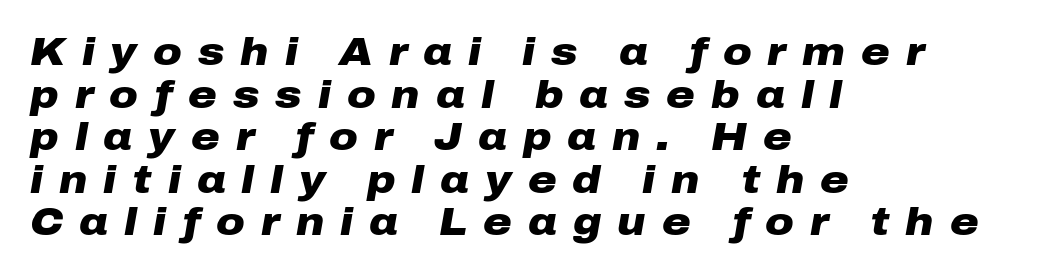
The image shows 39 px heavy, wide type, italic (leaning right); set left-aligned, tight line spacing (1.09x), unusually wide letter spacing (+0.41 em), not underlined; low stroke contrast and a medium x-height.
